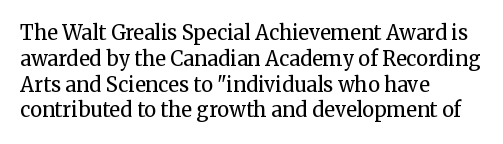
Q: Is the text bold? A: No.
Q: Is the text italic (slanted)? A: No, it is upright.
Q: Is the text underlined? A: No.
Q: How is the paragraph aligned? A: Left-aligned.
Q: Is the spacing between letters normal or unusually wide? A: Normal.
Q: Is the spacing between lines tight, normal or loose? A: Normal.
